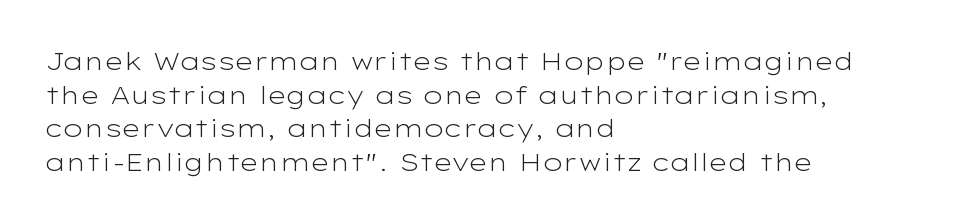
Honestly, there is no underline to notice here at all. When letters stand straight like this, we call the style roman or upright. The passage shown stacks its lines at a standard gap. Horizontal alignment here is leftward, the default for most running prose. Ink coverage per letter is moderate at most.
